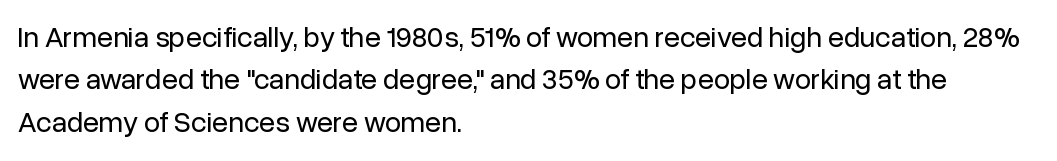
Quick note: not italic, upright. Nobody touched the tracking dial on this one. Teacher's note: observe the even left margin — that is flush-left alignment. No heavy texture on the line: the type isn't bold. Serifs: no, the terminals of the letterforms are clean. Each letter keeps its own natural width here, so spacing adapts to shape.
